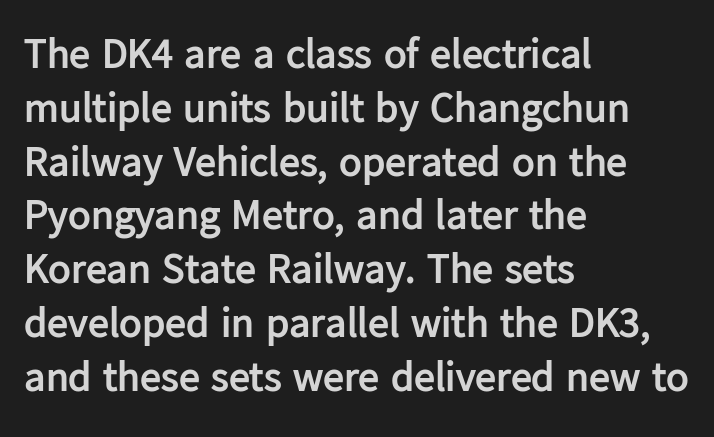
The image shows 42 px semibold sans-serif type, upright; set left-aligned, normal line spacing (1.28x), normal letter spacing, not underlined; low stroke contrast and a medium x-height.
